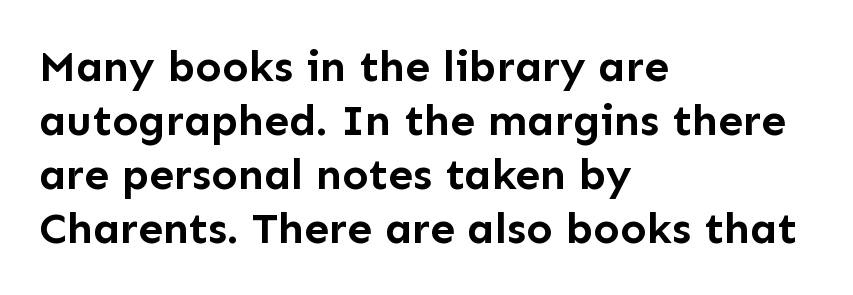
{"serif": "no", "italic": "no", "bold": "yes", "weight": "semibold", "width": "normal", "stroke_contrast": "low", "x_height": "medium", "monospaced": "no", "underline": "no", "align": "left", "line_spacing_ratio": 1.23, "letter_spacing": "normal", "letter_spacing_em": 0.0, "glyph_px": 44}
